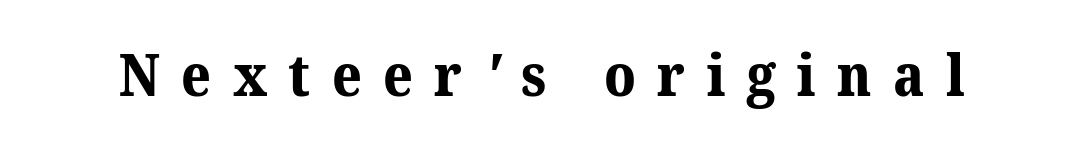
The image shows 58 px bold serif type; set unusually wide letter spacing (+0.37 em), not underlined; medium stroke contrast and a medium x-height.
